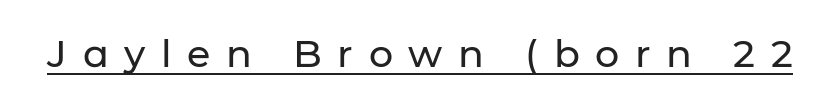
Letter spacing: wide. Character widths vary here, with narrow letters taking less room than wide ones. A rule runs beneath these lines of type. This sample uses an upright cut, with every glyph sitting square on the baseline. Font category for this specimen: sans-serif.
